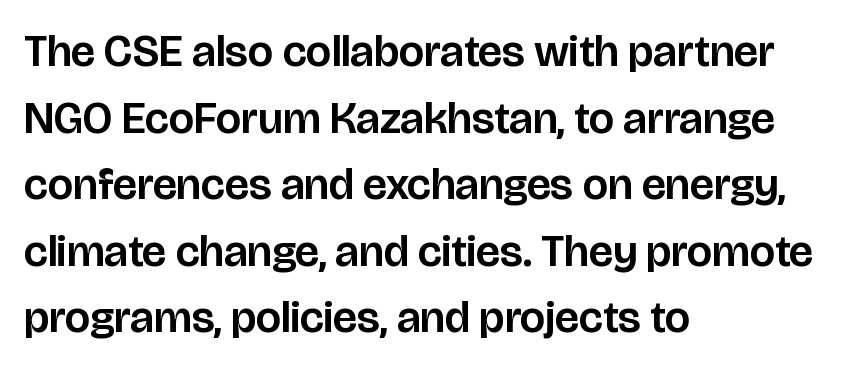
The lines in this sample share a left origin and differ only in where they stop. Spacing between characters is what you'd get straight out of the box. Plain, unruled lines of type. Examine the stroke ends and you'll find no serifs. Every character sits straight up, as roman type does.
